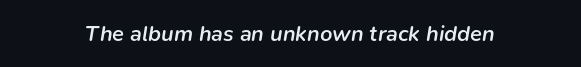
Q: Is the text bold? A: Semi-bold.
Q: Is the text italic (slanted)? A: Yes, it leans right by about 9 degrees.
Q: Is the text underlined? A: No.
Q: Is the spacing between letters normal or unusually wide? A: Normal.
